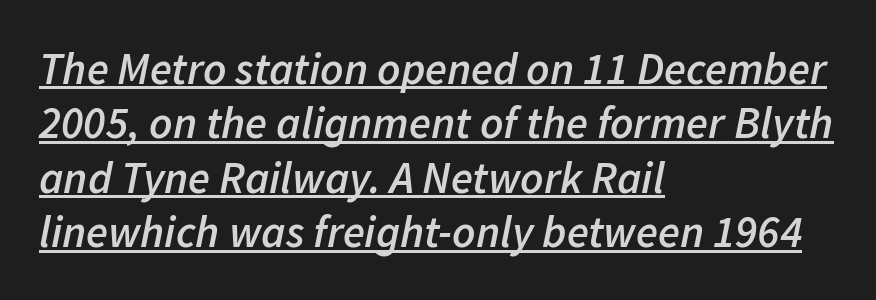
Spacing verdict: proportional, widths tailored to each character. Spacing between characters is what you'd get straight out of the box. The typesetting leans somewhat heavy: a semibold. A student would call this left alignment; a typographer would say flush left, rag right. If you drew a line through each stem, it would be angled. This sample carries an underscore along the baseline area.
